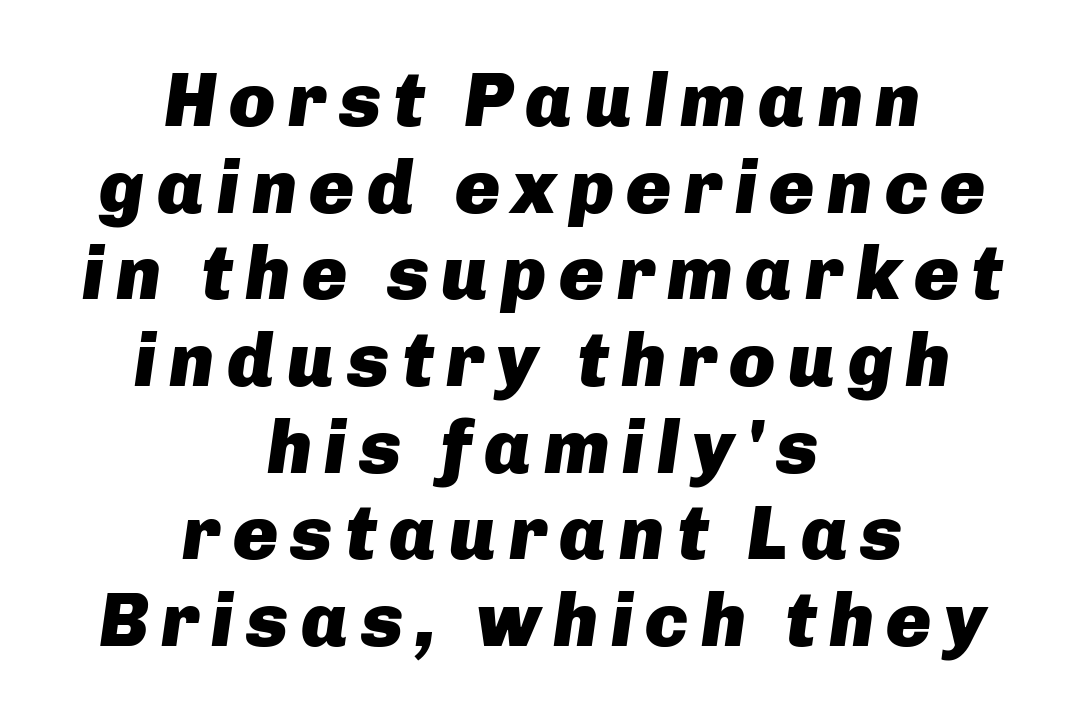
The image shows 76 px heavy type, italic (leaning right); set centered, tight line spacing (1.14x), not underlined; low stroke contrast and a medium x-height.
